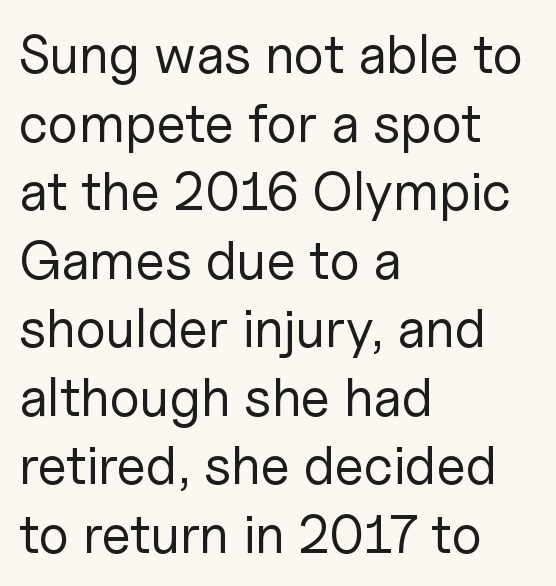
{"serif": "no", "italic": "no", "bold": "no", "weight": "regular", "width": "normal", "stroke_contrast": "low", "x_height": "medium", "monospaced": "no", "underline": "no", "align": "left", "line_spacing": "normal", "line_spacing_ratio": 1.27, "letter_spacing": "normal", "letter_spacing_em": 0.0, "glyph_px": 54}
